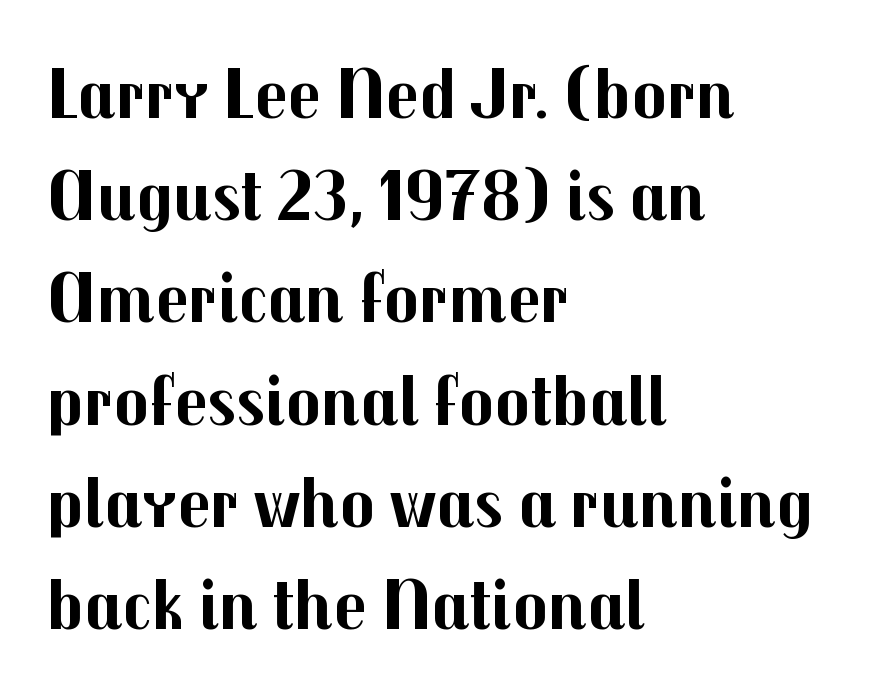
{"serif": "no", "italic": "no", "bold": "yes", "weight": "bold", "width": "normal", "stroke_contrast": "medium", "x_height": "medium", "monospaced": "no", "underline": "no", "align": "left", "line_spacing": "normal", "line_spacing_ratio": 1.4, "letter_spacing": "normal", "letter_spacing_em": 0.0, "glyph_px": 73}
